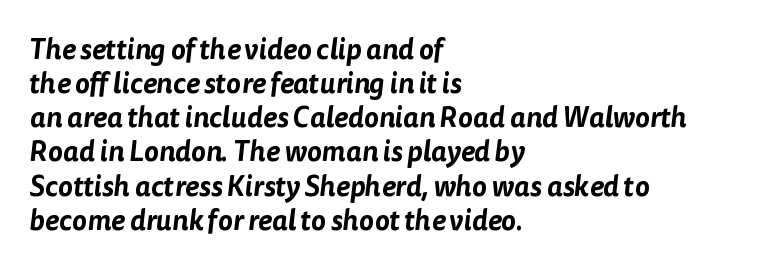
Q: Is the typeface a serif or a sans-serif typeface? A: Sans-serif.
Q: Is the text underlined? A: No.
Q: How is the paragraph aligned? A: Left-aligned.
Q: Is the spacing between letters normal or unusually wide? A: Normal.
Q: Width (condensed, normal, or wide)? A: Normal.
Q: Stroke contrast? A: Low.
Q: x-height? A: Medium.
Q: Monospaced? A: No.
